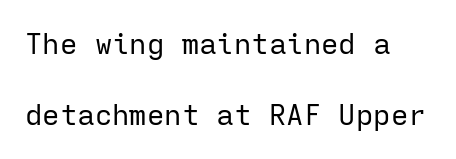
The image shows 29 px regular-weight sans-serif type, upright, monospaced; set loose line spacing (2.44x), normal letter spacing, not underlined; low stroke contrast and a medium x-height.
